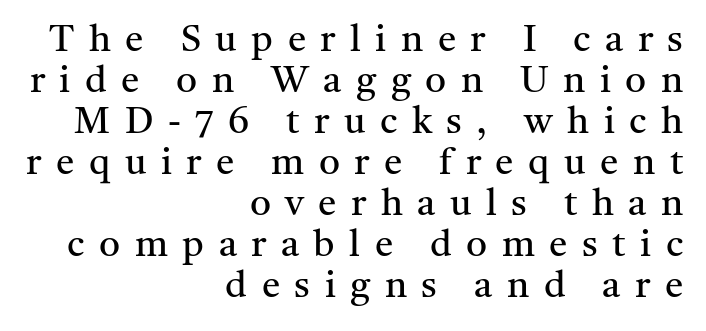
{"serif": "yes", "italic": "no", "bold": "no", "weight": "regular", "width": "normal", "stroke_contrast": "medium", "x_height": "medium", "monospaced": "no", "underline": "no", "align": "right", "line_spacing": "tight", "line_spacing_ratio": 1.11, "letter_spacing": "wide", "letter_spacing_em": 0.39, "glyph_px": 37}
